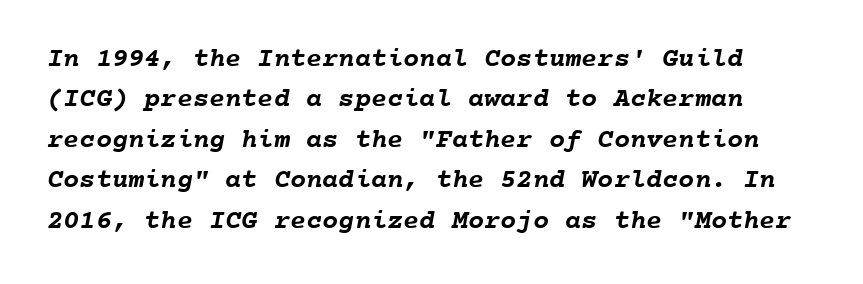
The image shows 27 px bold type; set normal line spacing (1.5x), normal letter spacing, not underlined.
